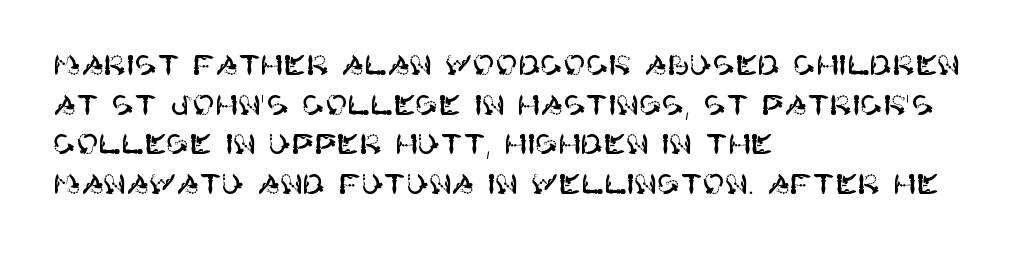
Reading down the column, the eye jumps a familiar distance to each next line. The gaps between neighbouring characters are ordinary and unremarkable. Every character sits straight up, as roman type does. These lines stack with their left ends in a neat column. Bare-footed words on every line.
